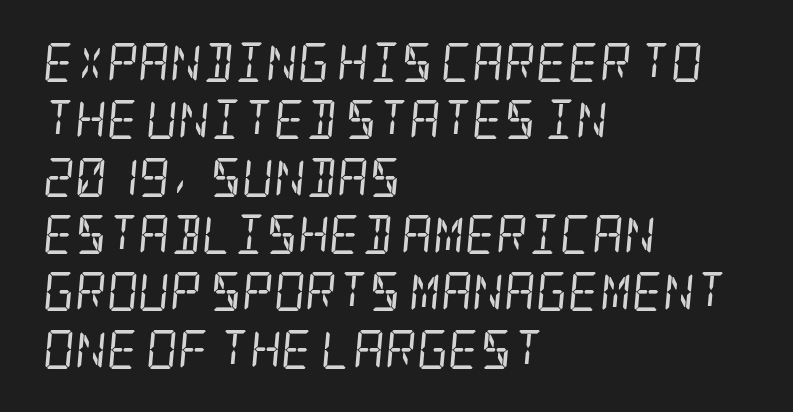
The image shows 39 px regular-weight, condensed serif type, italic (leaning right); set left-aligned, normal line spacing (1.47x), normal letter spacing, not underlined; low stroke contrast and a large x-height.
